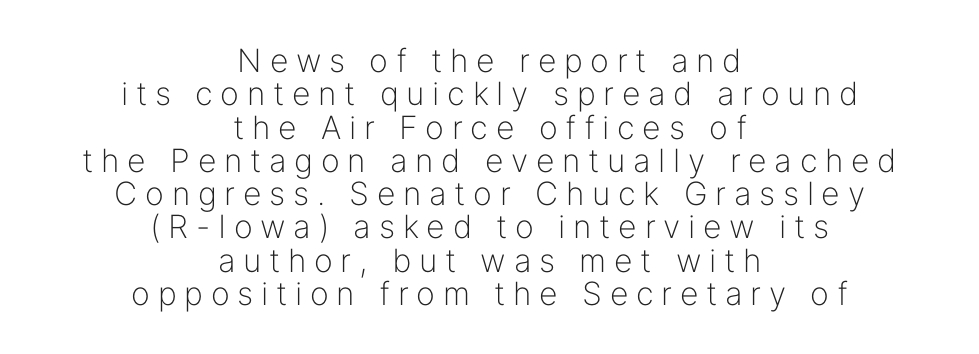
The image shows 32 px light sans-serif type, upright; set centered, tight line spacing (1.04x), unusually wide letter spacing (+0.24 em), not underlined; low stroke contrast and a medium x-height.
